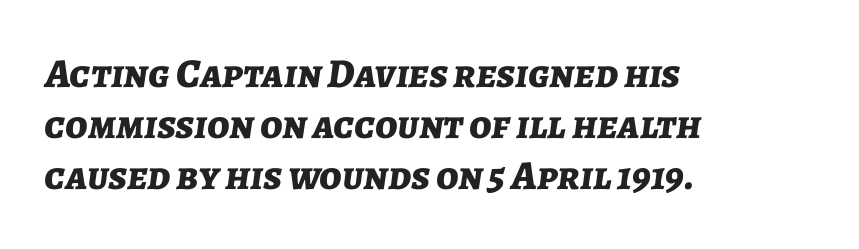
The image shows 41 px bold type, italic (leaning right); set left-aligned, line spacing 1.24x, normal letter spacing, not underlined; low stroke contrast and a medium x-height.
